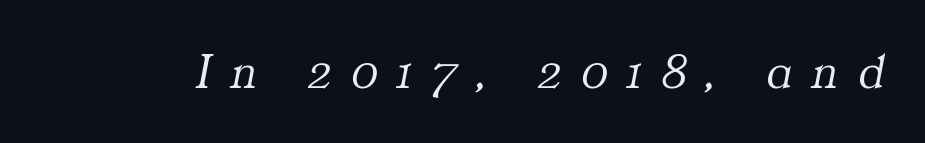
Letterform terminals end in serifs throughout the passage. Each letter keeps its own natural width here, so spacing adapts to shape. Letters rest on an invisible, unmarked baseline. The tracking jumps out immediately: characters are airy and widely separated.
